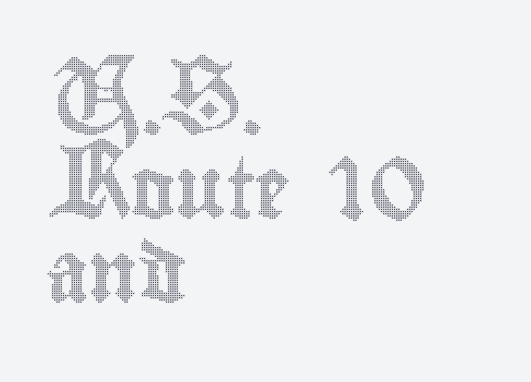
{"italic": "no", "width": "condensed", "x_height": "small", "monospaced": "no", "underline": "no", "align": "left", "line_spacing": "normal", "line_spacing_ratio": 1.38, "letter_spacing": "normal", "letter_spacing_em": 0.0, "glyph_px": 61}
